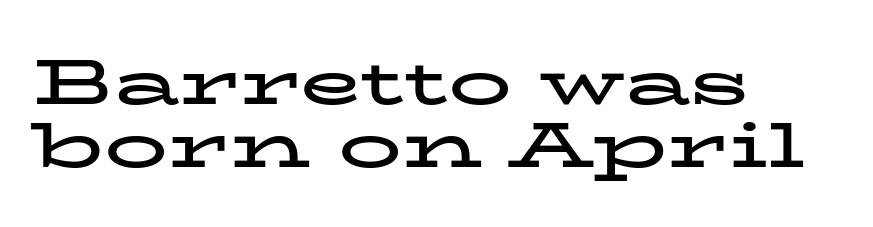
Q: Is the text bold? A: Yes.
Q: Is the text italic (slanted)? A: No, it is upright.
Q: Is the typeface a serif or a sans-serif typeface? A: Serif.
Q: Is the text underlined? A: No.
Q: How is the paragraph aligned? A: Left-aligned.
Q: Is the spacing between letters normal or unusually wide? A: Normal.
Q: Is the spacing between lines tight, normal or loose? A: Tight.
Q: Width (condensed, normal, or wide)? A: Wide.
Q: Stroke contrast? A: Low.
Q: x-height? A: Medium.
Q: Monospaced? A: No.
